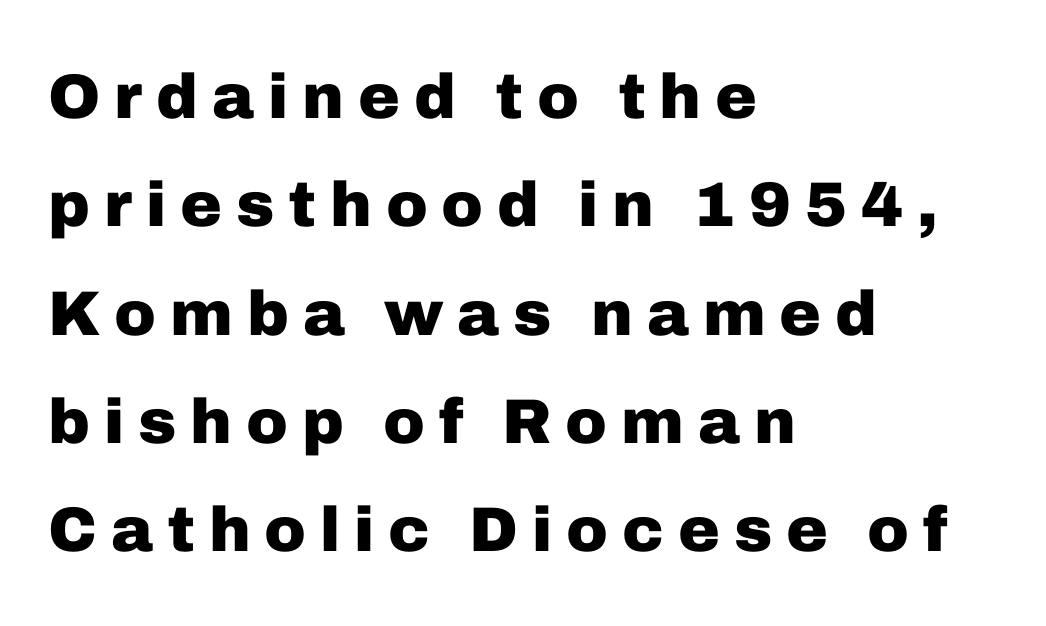
The ragged edge is on the right, which tells us the setting is flush left. The type family on display is of the sans-serif kind. The space directly below the letters is spotless. The letters are spread apart with noticeably loose tracking.
